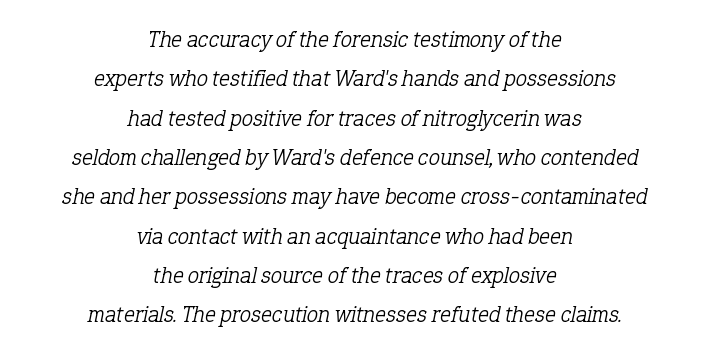
You can tell it's italic because the verticals aren't actually vertical. What stands out about the letter spacing? Nothing — it is the standard amount. The glyphs are unaccompanied by any horizontal stroke below them. Think standard paragraph weight, or any step lighter than that. The paragraph shown floats in the horizontal middle.
